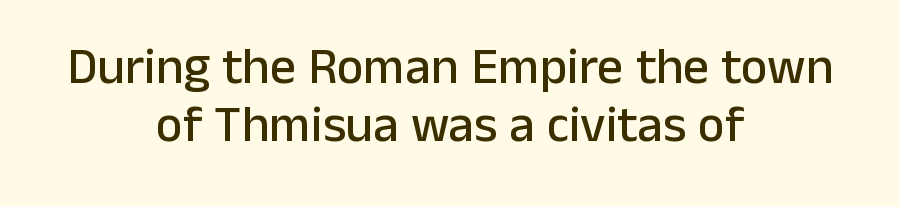
The image shows 51 px sans-serif type, upright; set centered, tight line spacing (1.14x), normal letter spacing, not underlined; low stroke contrast and a medium x-height.
